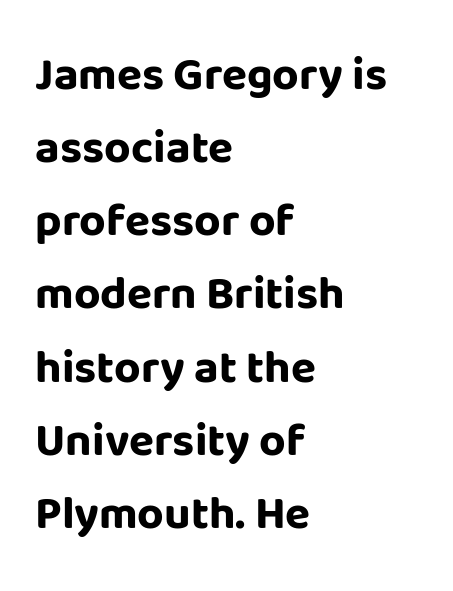
{"serif": "no", "italic": "no", "bold": "yes", "weight": "bold", "width": "normal", "stroke_contrast": "low", "x_height": "large", "monospaced": "no", "underline": "no", "align": "left", "line_spacing": "normal", "line_spacing_ratio": 1.59, "letter_spacing": "normal", "letter_spacing_em": 0.0, "glyph_px": 46}
